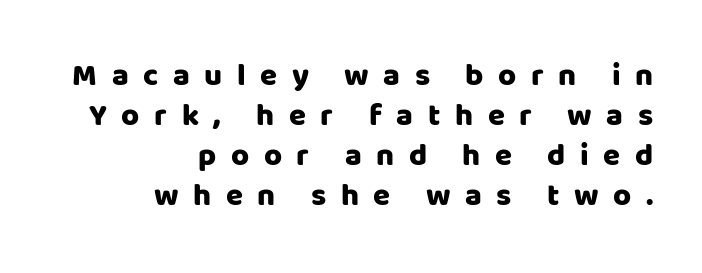
The face used here is a sans, in the tradition of grotesques and geometrics. Casual observation: everything's shoved over to the right. The strip under each line holds only bare page. Vertical strokes here are truly vertical. Characters follow at a spacing far wider than the type designer built in. The face used here is proportionally spaced, like ordinary book or web type.
